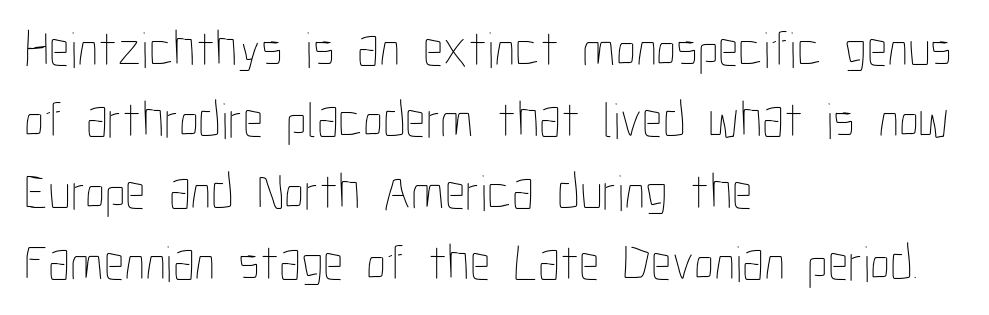
{"italic": "no", "bold": "no", "weight": "thin", "width": "condensed", "stroke_contrast": "low", "x_height": "medium", "monospaced": "no", "underline": "no", "align": "left", "line_spacing": "normal", "line_spacing_ratio": 1.4, "letter_spacing": "normal", "letter_spacing_em": 0.0, "glyph_px": 51}
